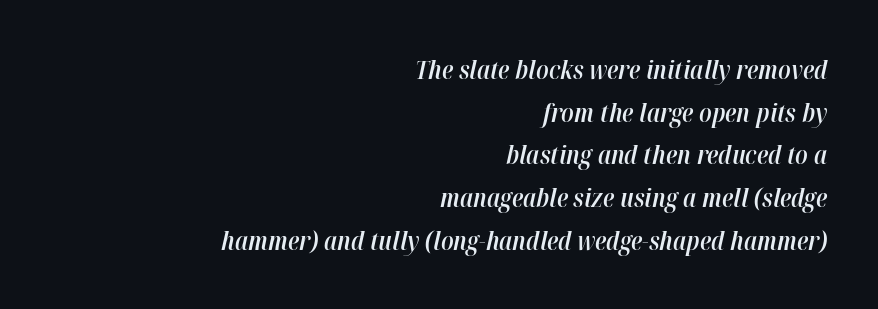
The passage is arranged like a letterhead date or caption credit — flush right. This rendering leaves character spacing at its baseline value. A normal amount of white space separates one row of letters from the next. On the weight axis this lands at semibold, roughly 600. Lines of text with bare space underneath. Slanted lettering throughout.
